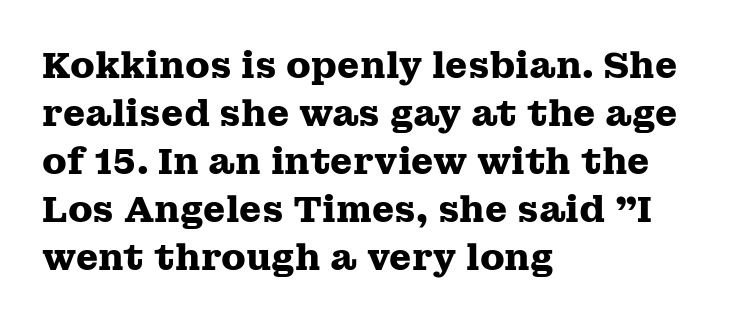
Old-style or modern, the face here clearly has serifs. Rows of type keep a routine distance in the vertical direction. The sample has been set heavy, in full bold. Posture: straight, roman, zero tilt. A typesetter would call this zero additional tracking. Looks like regular typesetting: each glyph gets only the width it needs.
